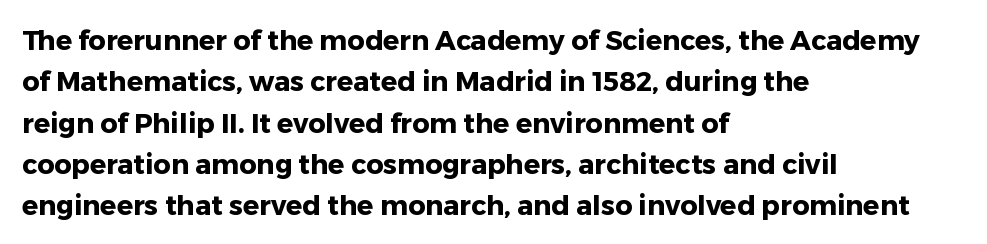
The image shows 27 px bold type, upright; set left-aligned, normal line spacing (1.53x), normal letter spacing, not underlined.
